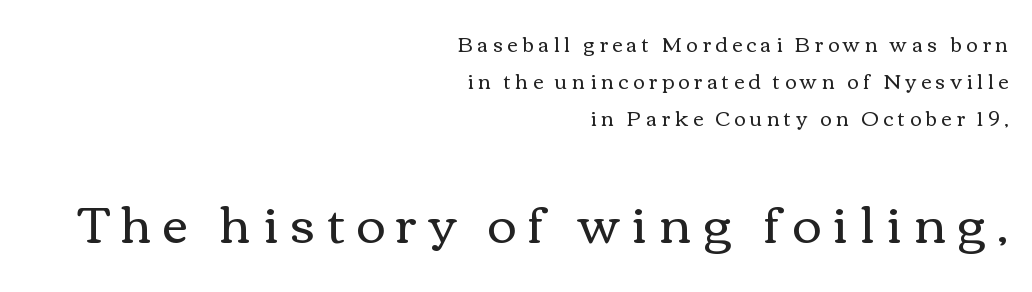
There is plenty of visible air inserted between adjacent glyphs. You get the small type first, then a jump to larger type. Style check: upright. Heft: none added — not bold.
